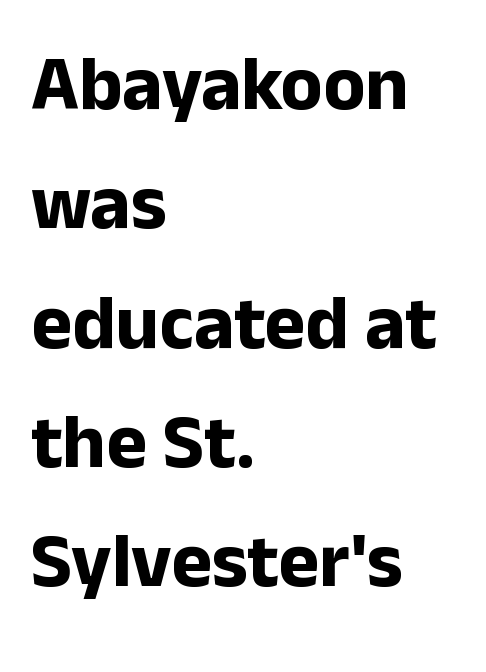
{"serif": "no", "italic": "no", "bold": "yes", "weight": "bold", "width": "normal", "stroke_contrast": "low", "x_height": "medium", "monospaced": "no", "underline": "no", "align": "left", "line_spacing": "normal", "line_spacing_ratio": 1.55, "letter_spacing": "normal", "letter_spacing_em": 0.0, "glyph_px": 77}
